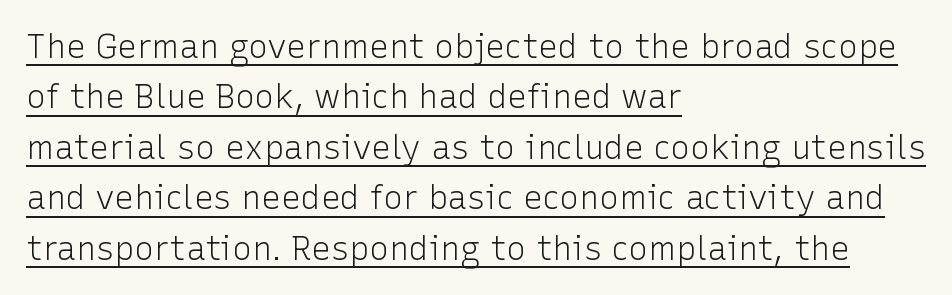
Q: Is the text bold? A: No.
Q: Is the text italic (slanted)? A: No, it is upright.
Q: Is the typeface a serif or a sans-serif typeface? A: Sans-serif.
Q: Is the text underlined? A: Yes.
Q: How is the paragraph aligned? A: Left-aligned.
Q: Is the spacing between letters normal or unusually wide? A: Normal.
Q: Is the spacing between lines tight, normal or loose? A: Normal.
Q: Width (condensed, normal, or wide)? A: Normal.
Q: Stroke contrast? A: Low.
Q: x-height? A: Medium.
Q: Monospaced? A: No.
